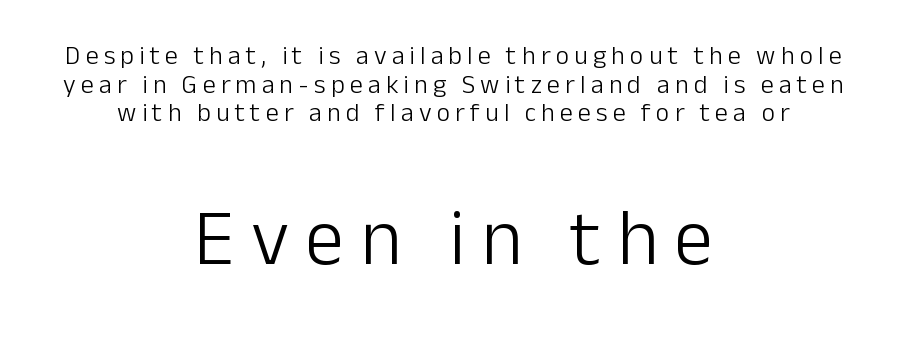
{"serif": "no", "italic": "no", "bold": "no", "weight": "light", "width": "normal", "stroke_contrast": "low", "x_height": "medium", "monospaced": "no", "underline": "no", "align": "center", "line_spacing": "tight", "line_spacing_ratio": 1.1, "letter_spacing": "wide", "letter_spacing_em": 0.2, "larger_block": "second", "size_ratio": 3.04, "glyph_px": 79}
